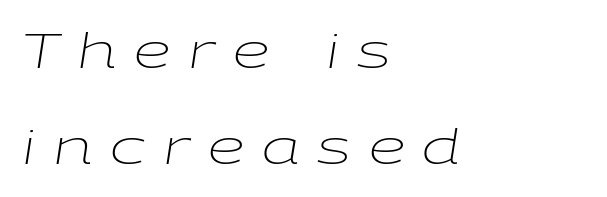
The image shows 47 px light, wide type, italic (leaning right); set left-aligned, loose line spacing (2.04x), unusually wide letter spacing (+0.38 em), not underlined; low stroke contrast and a medium x-height.
